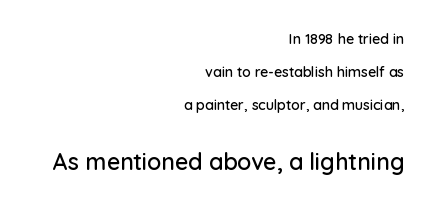
Decoration check: the copy has no underline. Is there much room between lines? Yes — plenty of vertical air separates them. It's the straight-up-and-down kind of type. The more generous point size was reserved for the lower chunk.
